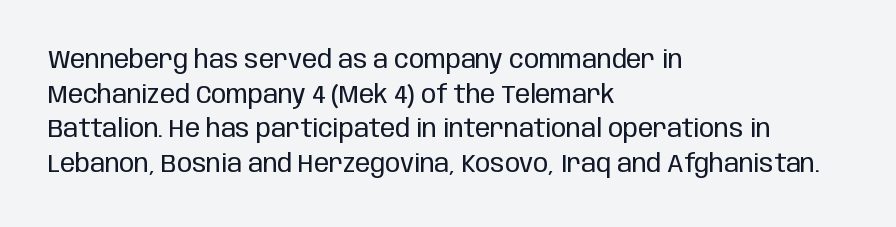
The image shows 25 px text type, upright; set left-aligned, normal line spacing (1.39x), normal letter spacing, not underlined.
